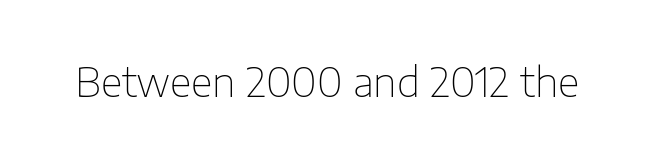
The image shows 40 px thin sans-serif type, upright; set normal letter spacing, not underlined; low stroke contrast and a medium x-height.
